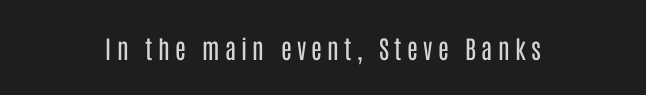
Rule under the text: the space is simply empty. Is the letter spacing exaggerated? Yes — the characters are pushed far apart. Horizontally, the lines are justified to the midpoint only. This is roman type, the default non-slanted kind.
